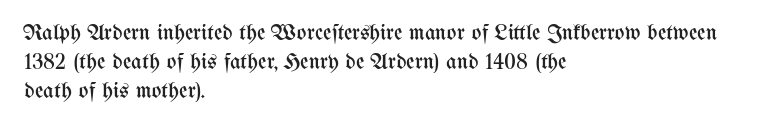
The image shows 23 px text type, upright; set left-aligned, normal line spacing (1.27x), normal letter spacing, not underlined.
